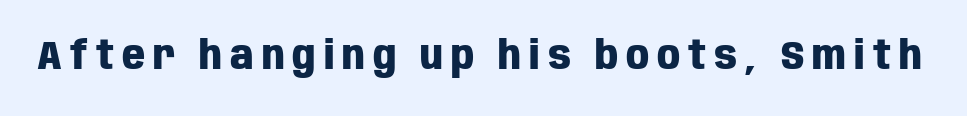
Q: Is the text bold? A: Yes.
Q: Is the text italic (slanted)? A: No, it is upright.
Q: Is the typeface a serif or a sans-serif typeface? A: Sans-serif.
Q: Is the text underlined? A: No.
Q: Is the spacing between letters normal or unusually wide? A: Unusually wide.
Q: Width (condensed, normal, or wide)? A: Condensed.
Q: Stroke contrast? A: Low.
Q: x-height? A: Large.
Q: Monospaced? A: No.
